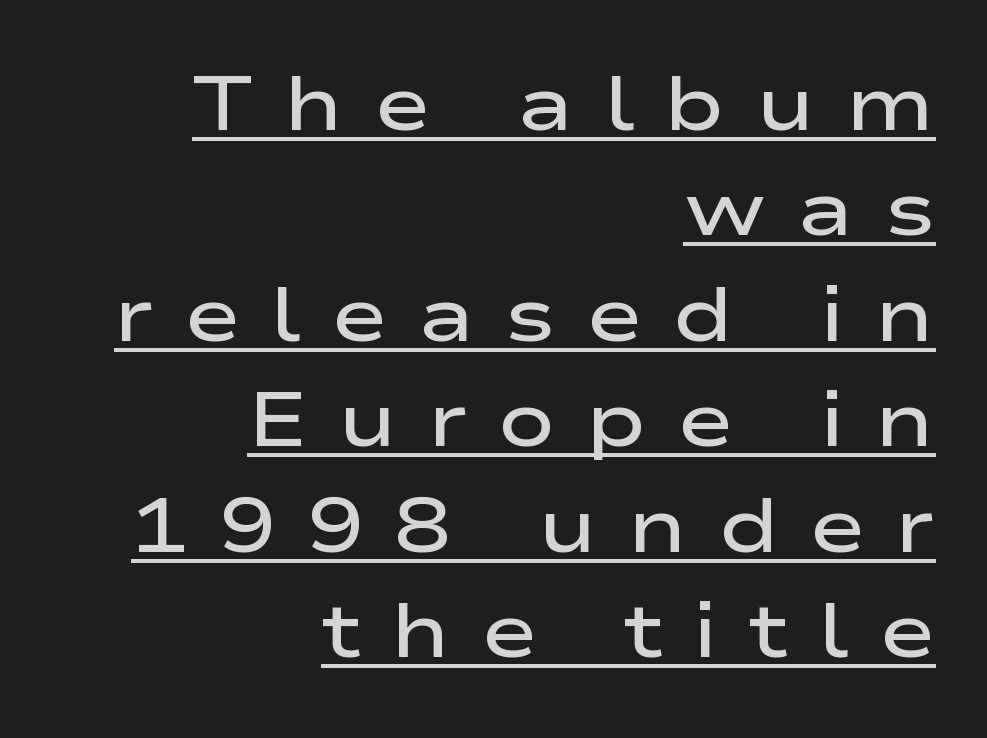
The image shows 77 px semibold, wide sans-serif type, upright; set right-aligned, normal line spacing (1.37x), unusually wide letter spacing (+0.39 em), underlined; low stroke contrast and a medium x-height.
